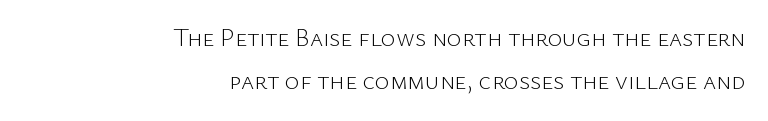
Ascenders rise straight up at ninety degrees. The glyphs are unaccompanied by any horizontal stroke below them. The rendering keeps characters at their native spacing. The setting favours the right margin, as signatures and pull-quotes sometimes do.
